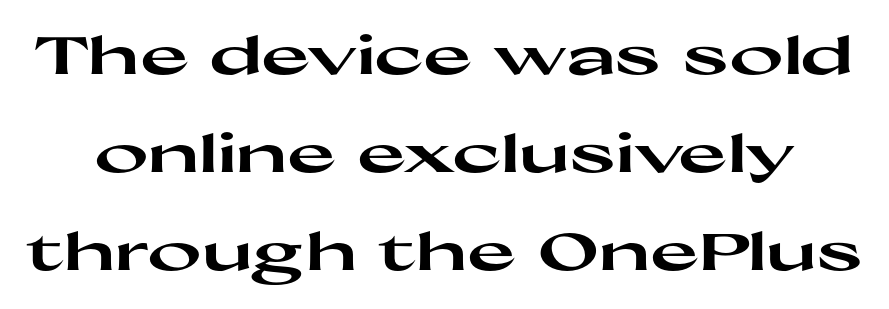
The image shows 52 px heavy, wide sans-serif type, upright; set line spacing 1.88x, normal letter spacing, not underlined; high stroke contrast and a medium x-height.
